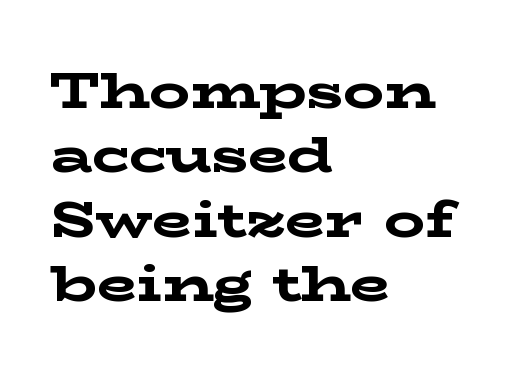
The image shows 51 px bold, wide serif type, upright; set left-aligned, normal line spacing (1.26x), normal letter spacing, not underlined; low stroke contrast and a medium x-height.
